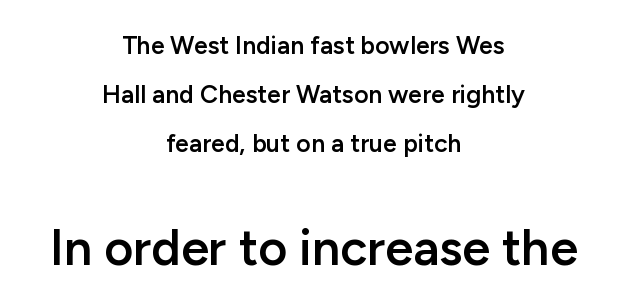
Q: Is the text bold? A: Semi-bold.
Q: Is the text italic (slanted)? A: No, it is upright.
Q: Is the typeface a serif or a sans-serif typeface? A: Sans-serif.
Q: Is the text underlined? A: No.
Q: How is the paragraph aligned? A: Centered.
Q: Is the spacing between letters normal or unusually wide? A: Normal.
Q: Is the spacing between lines tight, normal or loose? A: Loose.
Q: Which block of text is set in a larger size, the first (top) or the second (bottom)? A: The second (bottom) one.
Q: Width (condensed, normal, or wide)? A: Normal.
Q: Stroke contrast? A: Low.
Q: x-height? A: Medium.
Q: Monospaced? A: No.
